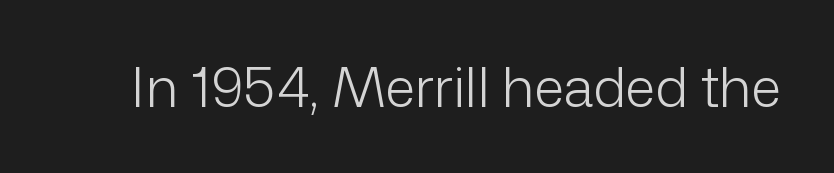
Q: Is the text bold? A: No.
Q: Is the text italic (slanted)? A: No, it is upright.
Q: Is the typeface a serif or a sans-serif typeface? A: Sans-serif.
Q: Is the text underlined? A: No.
Q: Is the spacing between letters normal or unusually wide? A: Normal.
Q: Width (condensed, normal, or wide)? A: Normal.
Q: Stroke contrast? A: Low.
Q: x-height? A: Medium.
Q: Monospaced? A: No.
